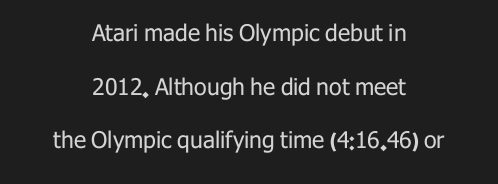
Q: Is the text bold? A: No.
Q: Is the text italic (slanted)? A: No, it is upright.
Q: Is the text underlined? A: No.
Q: How is the paragraph aligned? A: Centered.
Q: Is the spacing between letters normal or unusually wide? A: Normal.
Q: Is the spacing between lines tight, normal or loose? A: Loose.
